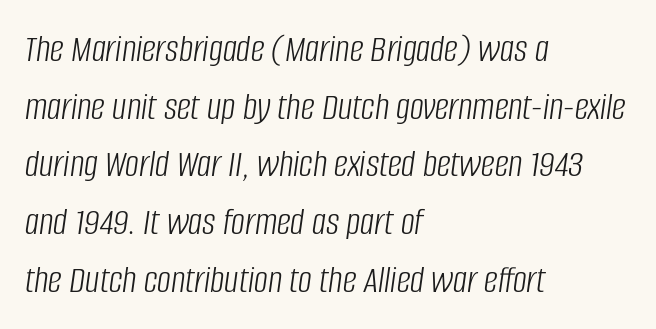
The image shows 39 px light, condensed type, italic (leaning right); set left-aligned, normal line spacing (1.48x), normal letter spacing, not underlined; low stroke contrast and a large x-height.
